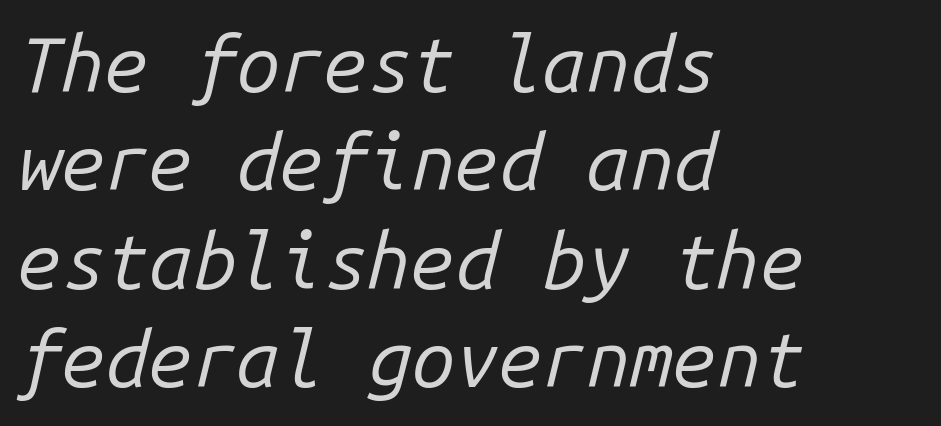
{"italic": "yes", "lean": "right", "slant_degrees": 14, "bold": "no", "weight": "regular", "width": "normal", "stroke_contrast": "low", "x_height": "medium", "monospaced": "yes", "underline": "no", "align": "left", "line_spacing": "normal", "line_spacing_ratio": 1.26, "letter_spacing": "normal", "letter_spacing_em": 0.0, "glyph_px": 78}
